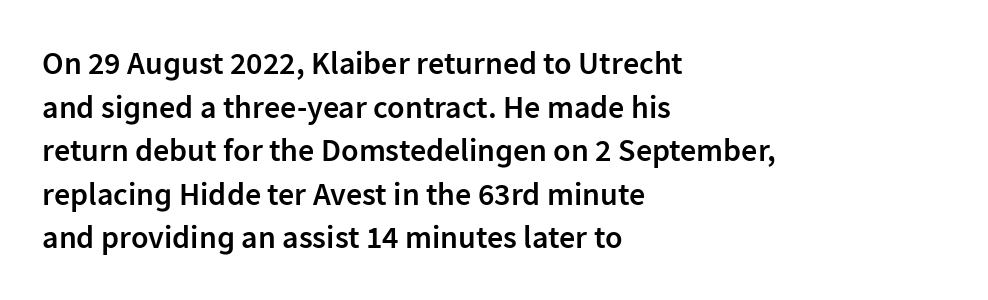
The image shows 32 px semibold sans-serif type, upright; set left-aligned, normal line spacing (1.36x), normal letter spacing, not underlined; low stroke contrast and a medium x-height.
